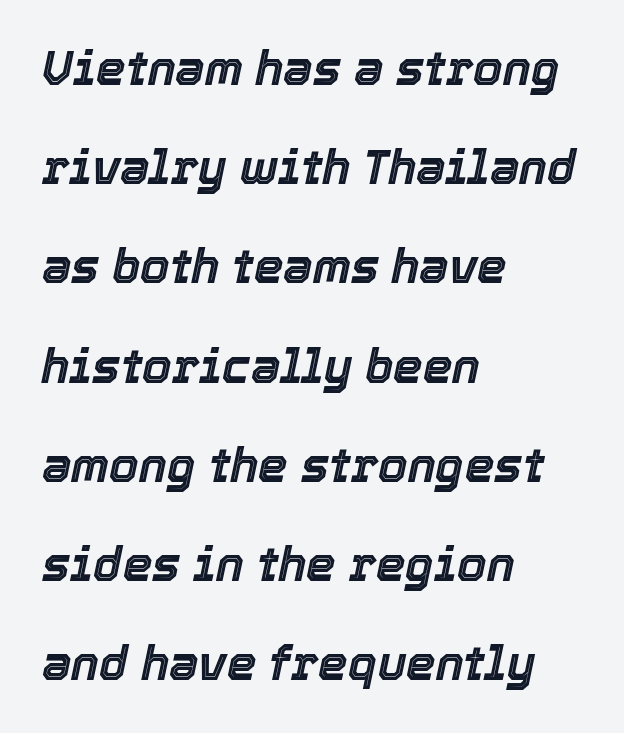
{"italic": "yes", "lean": "right", "slant_degrees": 12, "width": "normal", "x_height": "medium", "monospaced": "no", "underline": "no", "align": "left", "line_spacing": "loose", "line_spacing_ratio": 2.11, "letter_spacing": "normal", "letter_spacing_em": 0.0, "glyph_px": 47}
